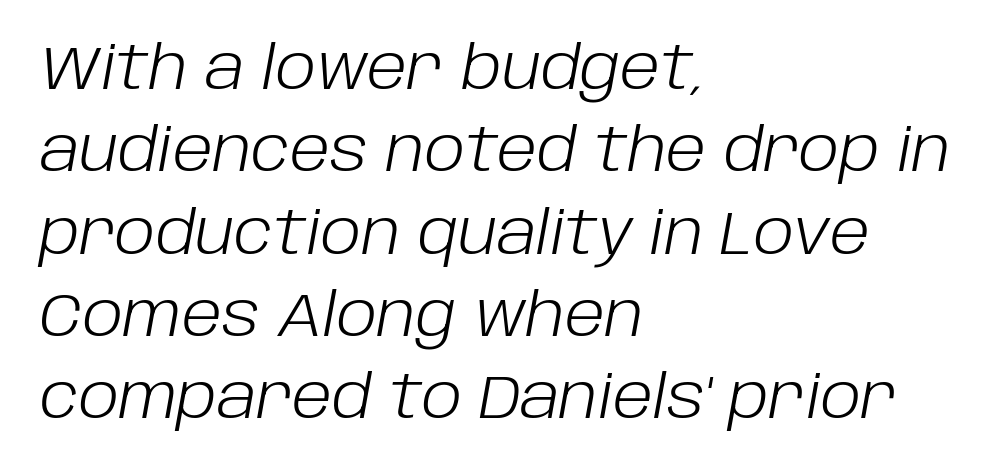
Whoever set this chose a conventional vertical rhythm. Think standard paragraph weight, or any step lighter than that. Clear beneath every line of the passage. Think of a printed novel: that variable character pitch is what you see here. The letters are slanted; this is an italic face. The rendering anchors every line to the left-hand side.
